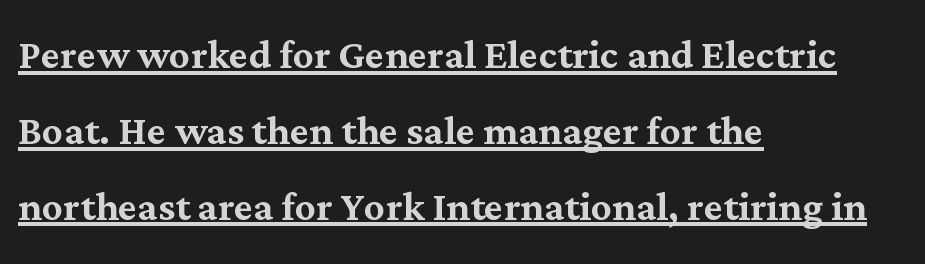
The image shows 52 px serif type, upright; set left-aligned, normal line spacing (1.46x), normal letter spacing, underlined; medium stroke contrast and a medium x-height.
